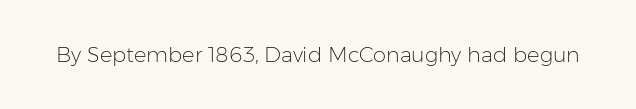
Q: Is the text bold? A: No.
Q: Is the text italic (slanted)? A: No, it is upright.
Q: Is the text underlined? A: No.
Q: Is the spacing between letters normal or unusually wide? A: Normal.
